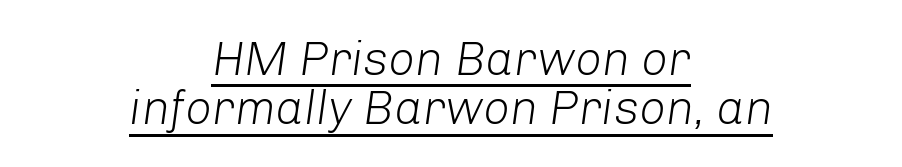
{"italic": "yes", "lean": "right", "slant_degrees": 8, "bold": "no", "weight": "light", "width": "normal", "stroke_contrast": "low", "x_height": "medium", "monospaced": "no", "underline": "yes", "align": "center", "line_spacing": "tight", "line_spacing_ratio": 1.05, "letter_spacing": "normal", "letter_spacing_em": 0.0, "glyph_px": 47}
